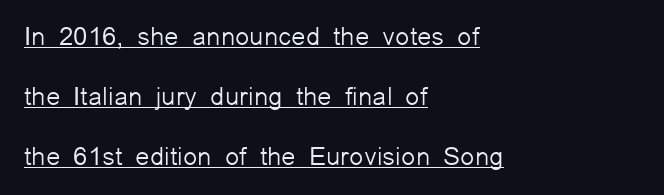
{"italic": "no", "bold": "no", "underline": "yes", "align": "left", "line_spacing": "loose", "line_spacing_ratio": 2.3, "letter_spacing": "normal", "letter_spacing_em": 0.0, "glyph_px": 26}
